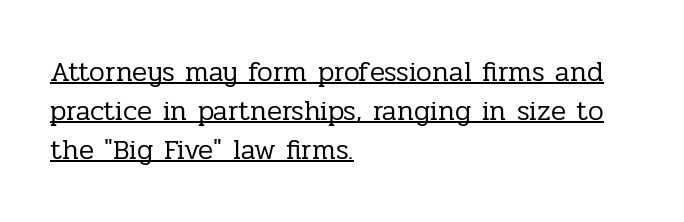
No heavy texture on the line: the type isn't bold. The block of text has a typical density, with ordinary space between rows. In terms of letterform style, serifs are clearly present. The letters sit at their default tracking, neither squeezed nor spread. A roman cut, with each character standing at attention.
